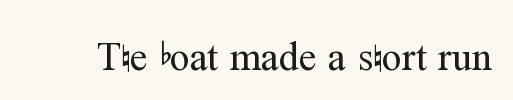
{"serif": "yes", "italic": "no", "bold": "no", "weight": "regular", "width": "normal", "stroke_contrast": "medium", "x_height": "medium", "monospaced": "no", "underline": "no", "letter_spacing": "normal", "letter_spacing_em": 0.0, "glyph_px": 40}
